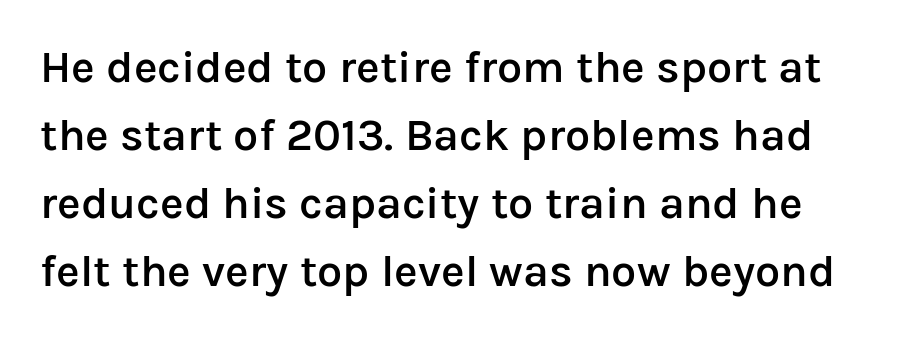
The image shows 45 px semibold sans-serif type, upright; set normal line spacing (1.51x), normal letter spacing, not underlined; low stroke contrast and a medium x-height.
